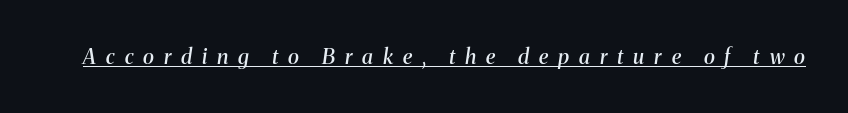
{"italic": "yes", "lean": "right", "slant_degrees": 8, "bold": "semi", "underline": "yes", "letter_spacing": "wide", "letter_spacing_em": 0.47, "glyph_px": 21}
